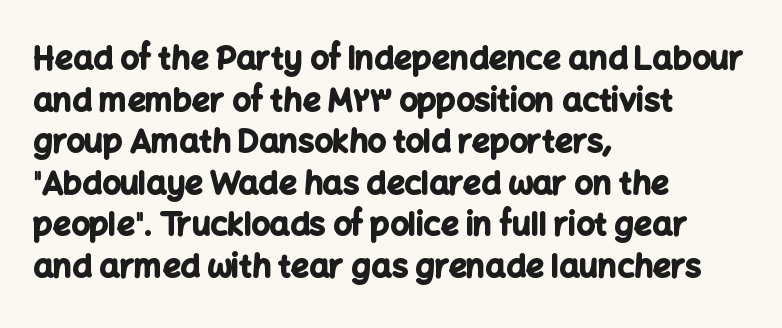
The image shows 32 px bold sans-serif type, upright; set left-aligned, normal line spacing (1.3x), normal letter spacing, not underlined; low stroke contrast and a medium x-height.
